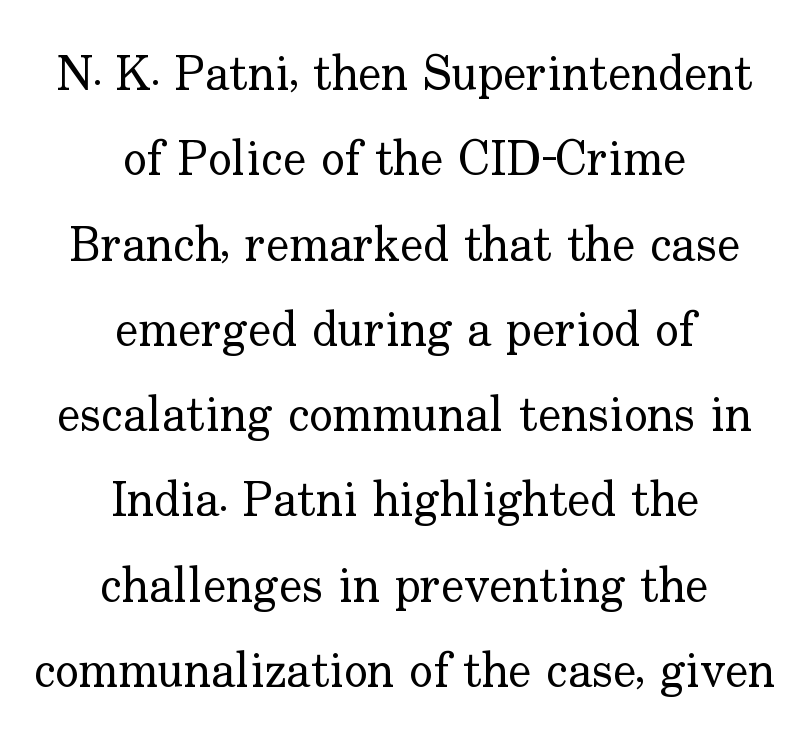
Q: Is the text bold? A: No.
Q: Is the text italic (slanted)? A: No, it is upright.
Q: Is the typeface a serif or a sans-serif typeface? A: Serif.
Q: Is the text underlined? A: No.
Q: How is the paragraph aligned? A: Centered.
Q: Is the spacing between letters normal or unusually wide? A: Normal.
Q: Width (condensed, normal, or wide)? A: Normal.
Q: Stroke contrast? A: Low.
Q: x-height? A: Small.
Q: Monospaced? A: No.
